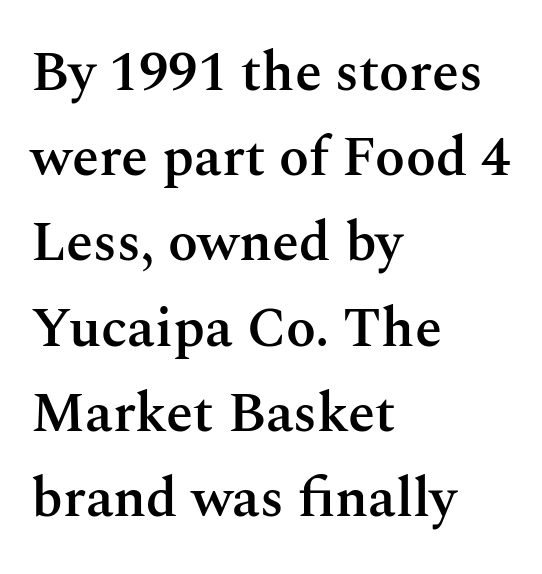
{"serif": "yes", "italic": "no", "bold": "semi", "weight": "semibold", "width": "normal", "stroke_contrast": "medium", "x_height": "medium", "monospaced": "no", "underline": "no", "align": "left", "line_spacing": "normal", "line_spacing_ratio": 1.55, "letter_spacing": "normal", "letter_spacing_em": 0.0, "glyph_px": 55}
